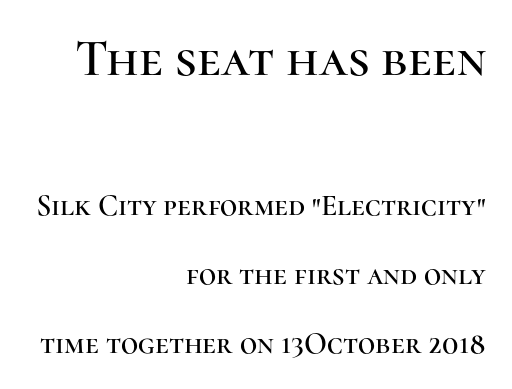
The image shows 52 px serif type, upright; set right-aligned, loose line spacing (2.3x), normal letter spacing, not underlined; the first (top) block is 1.73x larger; high stroke contrast and a medium x-height.
